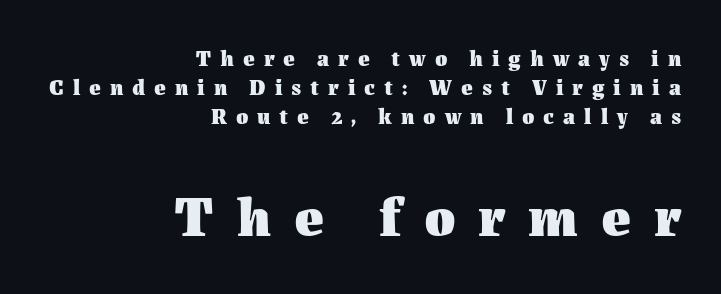
This sample has the flowing, uneven cadence of proportional lettering. Emphasis by weight is at full strength: bold. Leading matches the norm, producing a regular column. Letters rest on an invisible, unmarked baseline. If you drew a ruler down the right edge, every line would touch it.
